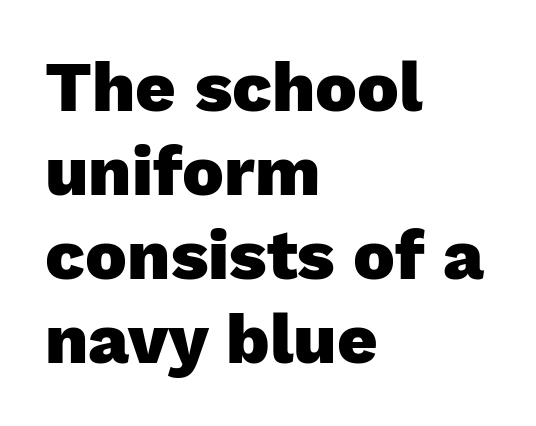
Q: Is the text bold? A: Yes.
Q: Is the text italic (slanted)? A: No, it is upright.
Q: Is the typeface a serif or a sans-serif typeface? A: Sans-serif.
Q: Is the text underlined? A: No.
Q: How is the paragraph aligned? A: Left-aligned.
Q: Is the spacing between letters normal or unusually wide? A: Normal.
Q: Width (condensed, normal, or wide)? A: Normal.
Q: Stroke contrast? A: Low.
Q: x-height? A: Medium.
Q: Monospaced? A: No.
